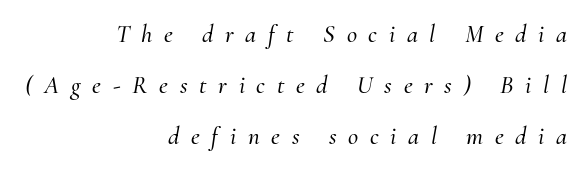
The image shows 25 px text type, italic (leaning right); set right-aligned, loose line spacing (2.04x), unusually wide letter spacing (+0.47 em), not underlined.
